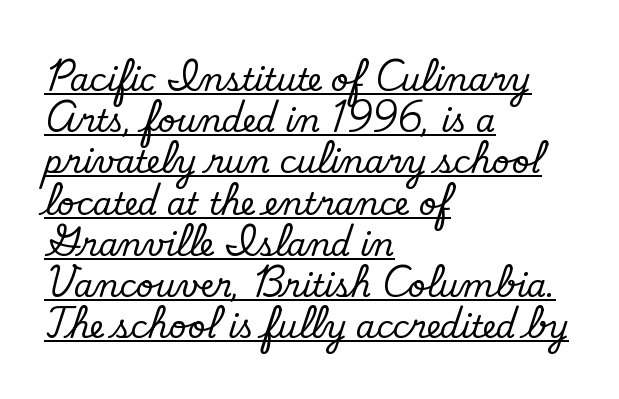
Q: Is the text bold? A: No.
Q: Is the typeface a serif or a sans-serif typeface? A: Sans-serif.
Q: Is the text underlined? A: Yes.
Q: How is the paragraph aligned? A: Left-aligned.
Q: Is the spacing between letters normal or unusually wide? A: Normal.
Q: Is the spacing between lines tight, normal or loose? A: Normal.
Q: Width (condensed, normal, or wide)? A: Normal.
Q: Stroke contrast? A: Low.
Q: x-height? A: Small.
Q: Monospaced? A: No.
